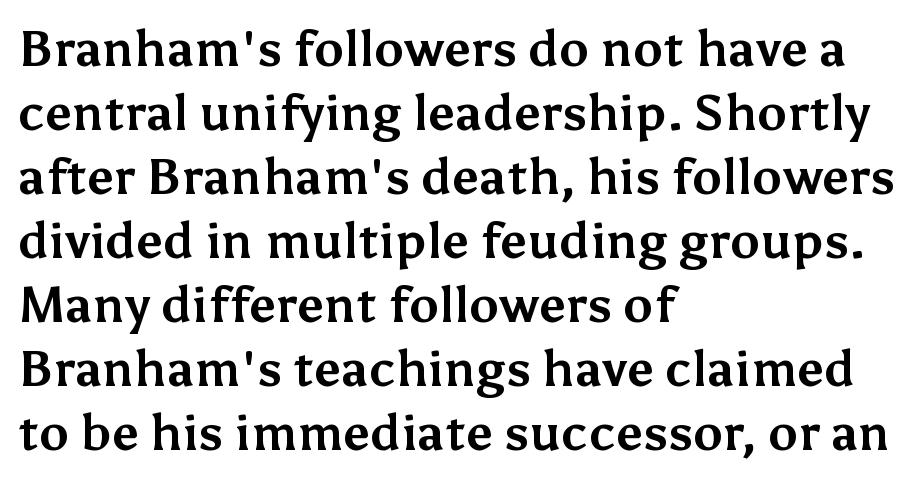
{"serif": "no", "italic": "no", "bold": "yes", "weight": "bold", "width": "normal", "stroke_contrast": "medium", "x_height": "medium", "monospaced": "no", "underline": "no", "align": "left", "line_spacing": "normal", "line_spacing_ratio": 1.28, "letter_spacing": "normal", "letter_spacing_em": 0.0, "glyph_px": 50}
